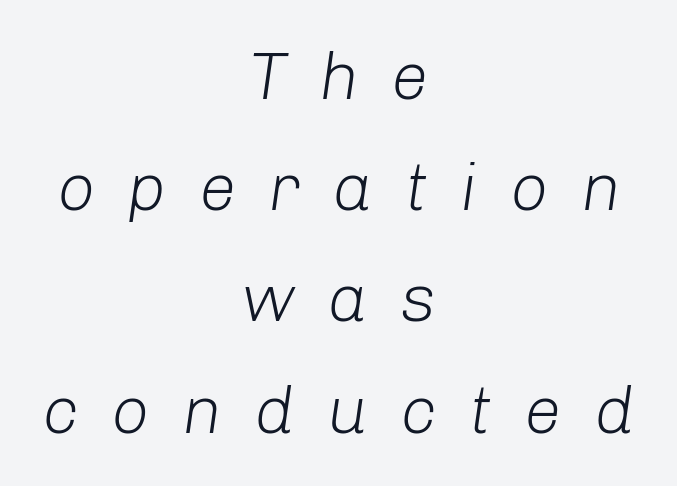
Q: Is the text bold? A: No.
Q: Is the text italic (slanted)? A: Yes, it leans right by about 8 degrees.
Q: Is the text underlined? A: No.
Q: How is the paragraph aligned? A: Centered.
Q: Is the spacing between letters normal or unusually wide? A: Unusually wide.
Q: Is the spacing between lines tight, normal or loose? A: Normal.
Q: Width (condensed, normal, or wide)? A: Normal.
Q: Stroke contrast? A: Low.
Q: x-height? A: Medium.
Q: Monospaced? A: No.
